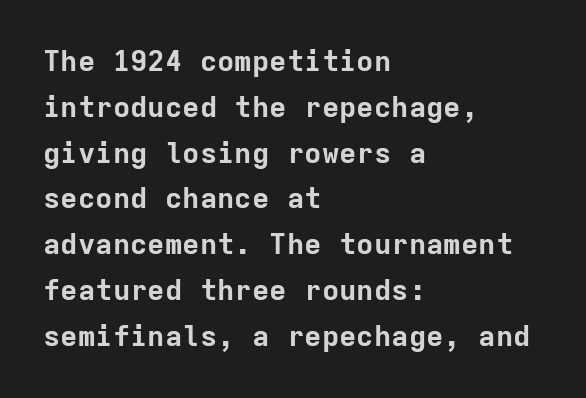
Standard letterfit; no display-style spreading of the glyphs. The leading is moderate, giving the passage an even texture. Quick note: underline off. Each letter, wide or thin by design, is forced into the same width here. Every character sits straight up, as roman type does. Line starts are locked; line ends wander.
